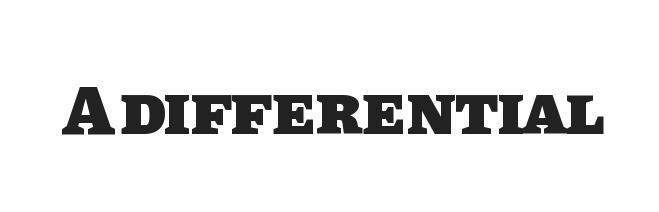
{"serif": "no", "bold": "yes", "weight": "heavy", "width": "normal", "stroke_contrast": "low", "x_height": "large", "monospaced": "no", "underline": "no", "letter_spacing": "normal", "letter_spacing_em": 0.0, "glyph_px": 71}
